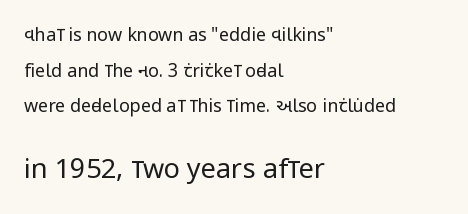
The image shows 27 px text type, upright; set left-aligned, loose line spacing (1.98x), normal letter spacing, not underlined; the second (bottom) block is 1.5x larger.
